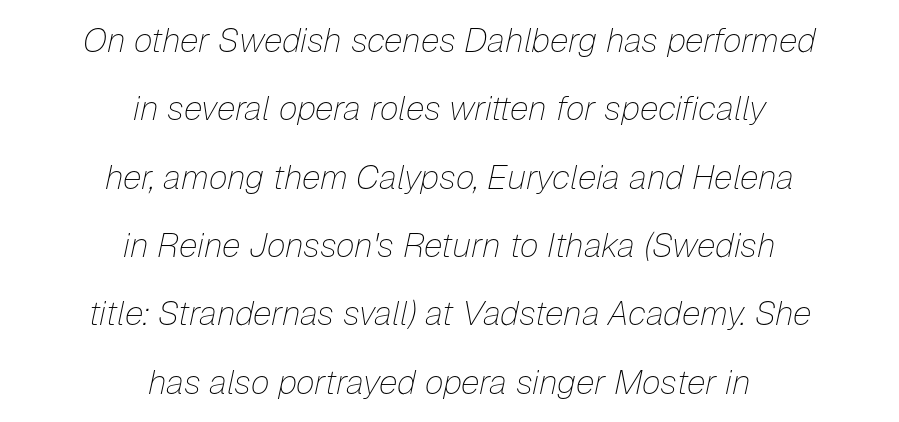
The image shows 34 px thin type, italic (leaning right); set centered, loose line spacing (2.01x), normal letter spacing, not underlined; low stroke contrast and a medium x-height.
